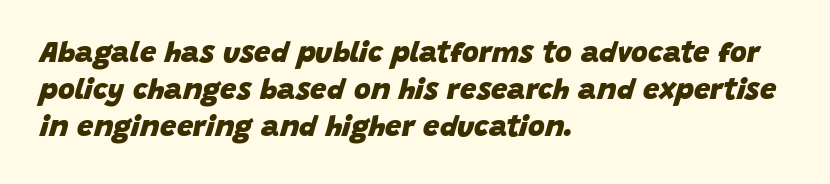
Does the leading feel generous? No, just average. The passage shown leans; its letterforms are oblique. Proportional: the letters do not fall into vertical columns. This rendering uses left alignment, leaving the right contour irregular.
